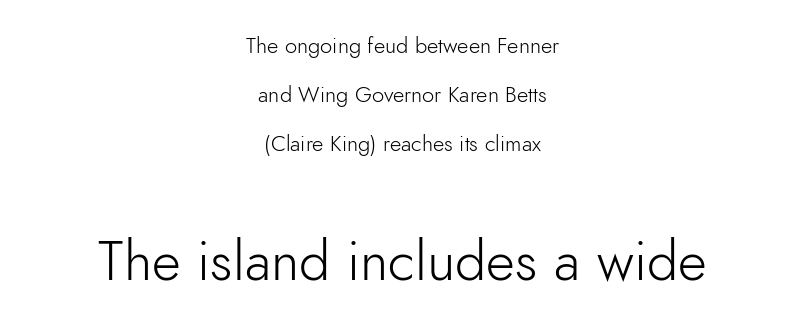
Q: Is the text bold? A: No.
Q: Is the text italic (slanted)? A: No, it is upright.
Q: Is the typeface a serif or a sans-serif typeface? A: Sans-serif.
Q: Is the text underlined? A: No.
Q: How is the paragraph aligned? A: Centered.
Q: Is the spacing between letters normal or unusually wide? A: Normal.
Q: Is the spacing between lines tight, normal or loose? A: Loose.
Q: Which block of text is set in a larger size, the first (top) or the second (bottom)? A: The second (bottom) one.
Q: Width (condensed, normal, or wide)? A: Normal.
Q: Stroke contrast? A: Low.
Q: x-height? A: Small.
Q: Monospaced? A: No.
